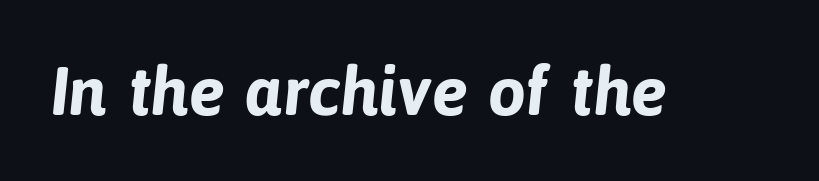
Proportional: the letters do not fall into vertical columns. Decoration check: the copy has no underline. Heft: maximum for text — a bold. Compared with typical body copy, the letter spacing here is the same. Serif or sans? Sans — the stroke terminals are bare.
